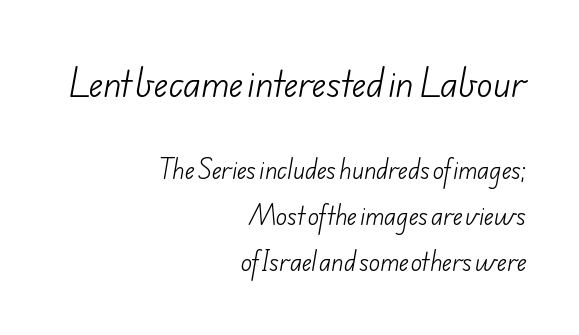
{"serif": "no", "bold": "no", "weight": "light", "width": "normal", "stroke_contrast": "low", "x_height": "small", "monospaced": "no", "underline": "no", "align": "right", "line_spacing": "loose", "line_spacing_ratio": 2.01, "letter_spacing": "normal", "letter_spacing_em": 0.0, "larger_block": "first", "size_ratio": 1.48, "glyph_px": 34}
